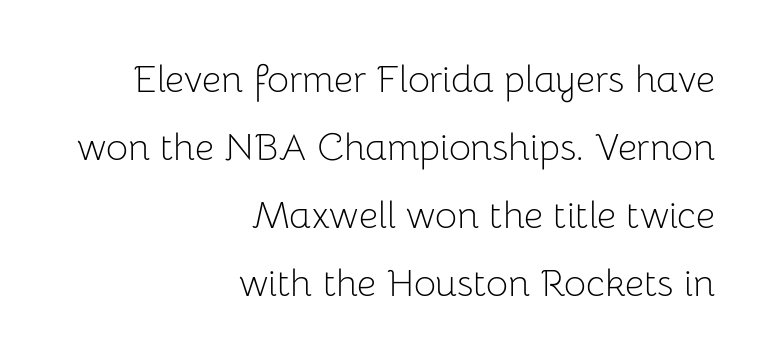
The passage is arranged like a letterhead date or caption credit — flush right. Characters remain perfectly vertical along every line. Observe the absence of serifs on each vertical stroke in this sample. The letterforms sit at book weight or below. Each letter keeps its own natural width here, so spacing adapts to shape. Anything drawn beneath the words? Only blank space.
